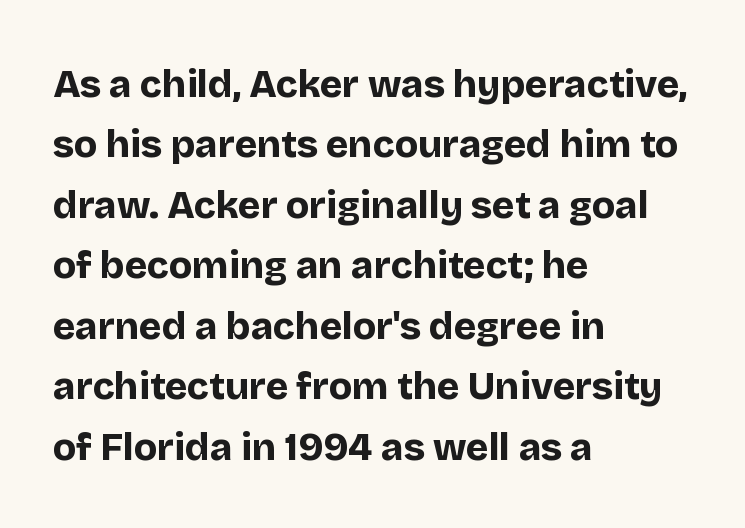
The image shows 38 px bold sans-serif type, upright; set left-aligned, normal line spacing (1.59x), normal letter spacing, not underlined; low stroke contrast and a large x-height.
